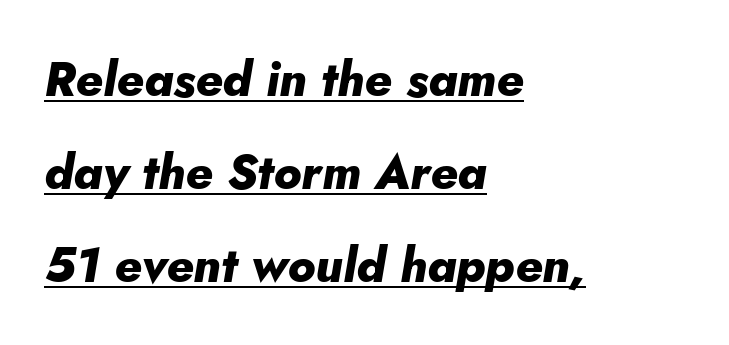
The letters advance in unequal steps, a hallmark of proportional type. Here the glyphs are tracked normally, forming tight word shapes. The letters are slanted; this is an italic face. The typesetting leans heavy: a genuine bold. The rendering uses a large line-height, opening up the rows.
